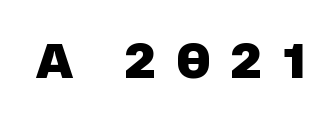
{"serif": "no", "italic": "no", "bold": "yes", "weight": "heavy", "width": "normal", "stroke_contrast": "low", "x_height": "medium", "monospaced": "no", "underline": "no", "letter_spacing": "wide", "letter_spacing_em": 0.45, "glyph_px": 47}
